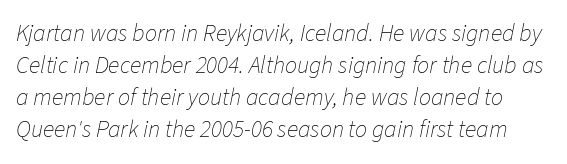
{"italic": "yes", "lean": "right", "slant_degrees": 11, "bold": "no", "underline": "no", "line_spacing": "normal", "line_spacing_ratio": 1.34, "letter_spacing": "normal", "letter_spacing_em": 0.0, "glyph_px": 24}
